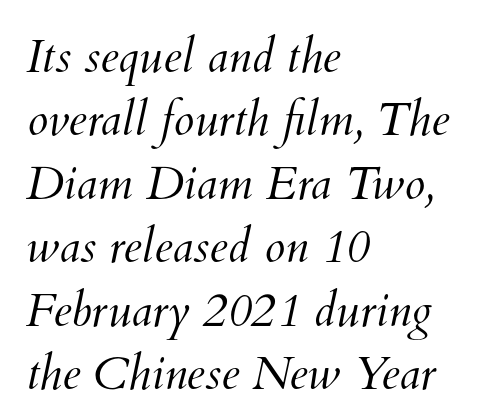
Q: Is the text bold? A: No.
Q: Is the text underlined? A: No.
Q: How is the paragraph aligned? A: Left-aligned.
Q: Is the spacing between letters normal or unusually wide? A: Normal.
Q: Is the spacing between lines tight, normal or loose? A: Normal.
Q: Width (condensed, normal, or wide)? A: Normal.
Q: Stroke contrast? A: Medium.
Q: x-height? A: Small.
Q: Monospaced? A: No.
